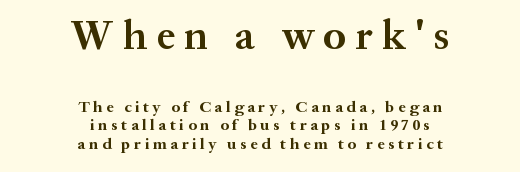
Q: Is the text bold? A: Yes.
Q: Is the text italic (slanted)? A: No, it is upright.
Q: Is the typeface a serif or a sans-serif typeface? A: Serif.
Q: Is the text underlined? A: No.
Q: How is the paragraph aligned? A: Centered.
Q: Is the spacing between letters normal or unusually wide? A: Unusually wide.
Q: Which block of text is set in a larger size, the first (top) or the second (bottom)? A: The first (top) one.
Q: Width (condensed, normal, or wide)? A: Normal.
Q: Stroke contrast? A: Medium.
Q: x-height? A: Medium.
Q: Monospaced? A: No.
